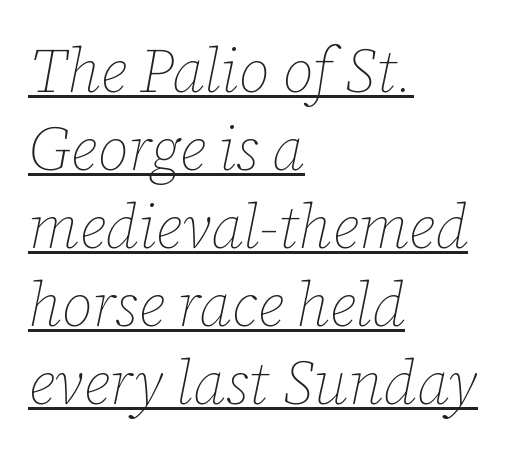
The passage is arranged the way most books set body copy — flush left. The face used here is proportionally spaced, like ordinary book or web type. The rendering uses the underline text-decoration. Nothing heavy about these letters — not bold at all. Honestly, the row spacing looks completely unremarkable. The text carries the slant typical of an italic or oblique font.
